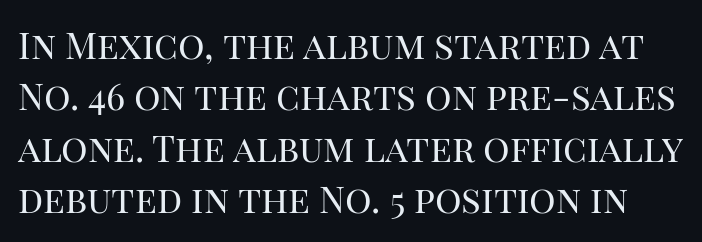
The image shows 37 px regular-weight serif type, upright; set normal line spacing (1.39x), normal letter spacing, not underlined; high stroke contrast and a large x-height.
